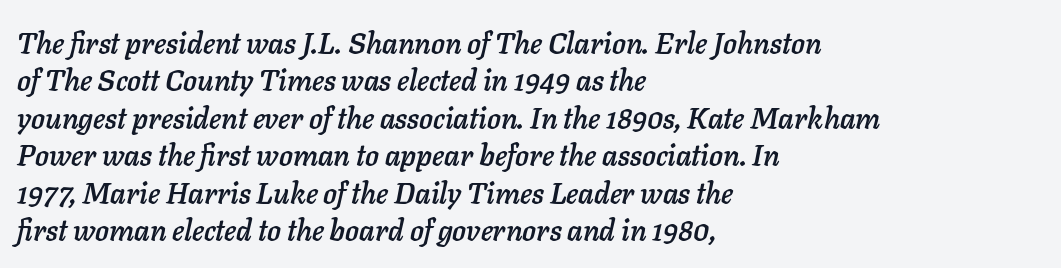
Character widths vary here, with narrow letters taking less room than wide ones. Is there much room between lines? A standard amount, neither cramped nor airy. Short and long lines alike share a common starting point at left. Rule under the text: the space is simply empty. The passage shown leans; its letterforms are oblique.
